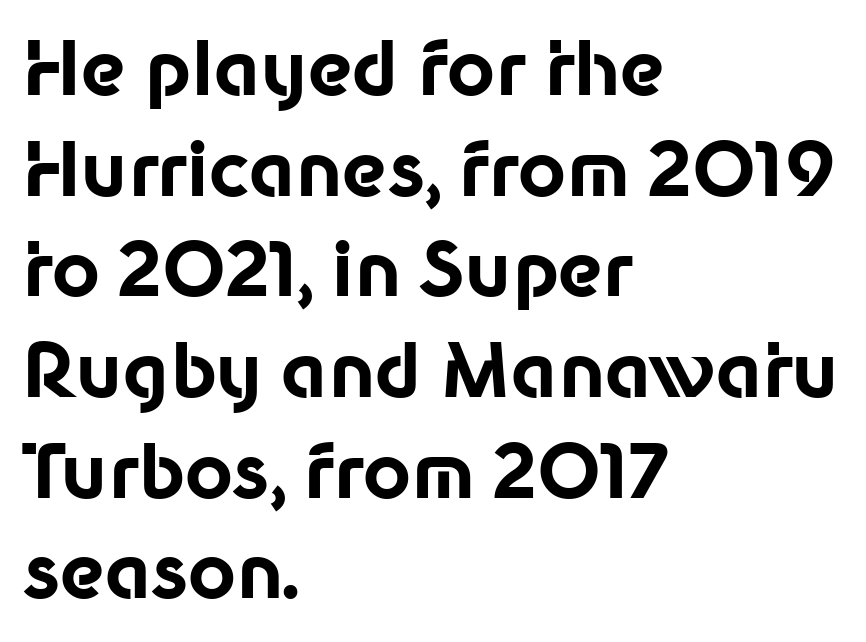
The rendering shows plain stroke endings on the letterforms — a sans-serif design. Teacher's note: observe the even left margin — that is flush-left alignment. These lines were composed using upright roman letters. The gap between lines stays unmarked.
